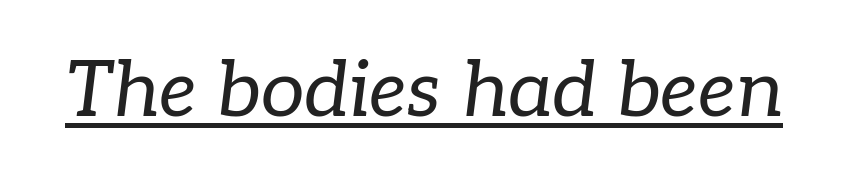
Varying glyph widths throughout — classic text-font behaviour. Regarding serifs, this sample has them. No extra ink here — the face is not bold. Emphasis-style slanted type is in use. The horizontal fit of the characters is conventional and even.
